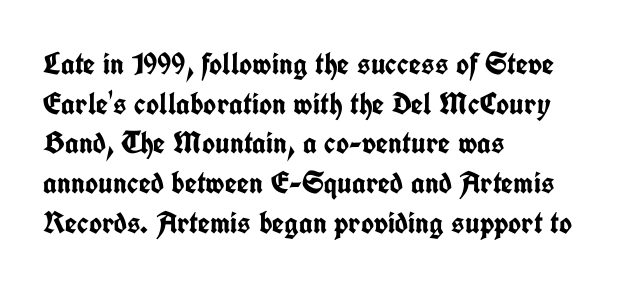
The image shows 31 px semibold, condensed sans-serif type, upright; set left-aligned, normal line spacing (1.28x), normal letter spacing, not underlined; low stroke contrast and a medium x-height.
